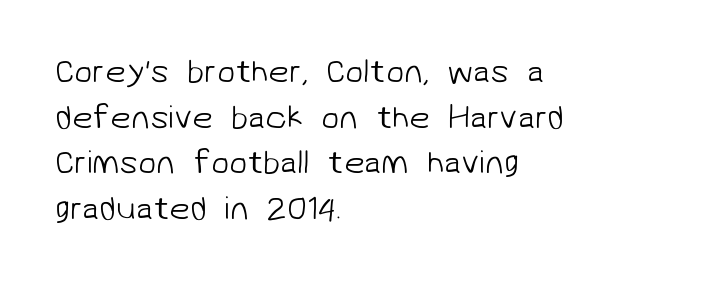
The image shows 33 px light sans-serif type; set left-aligned, normal line spacing (1.38x), normal letter spacing, not underlined; low stroke contrast and a medium x-height.
